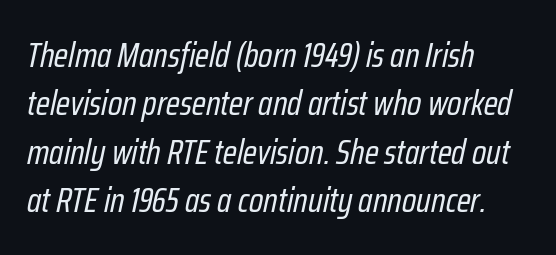
{"italic": "yes", "lean": "right", "slant_degrees": 12, "bold": "no", "weight": "regular", "width": "condensed", "stroke_contrast": "low", "x_height": "medium", "monospaced": "no", "underline": "no", "align": "left", "line_spacing": "normal", "line_spacing_ratio": 1.38, "letter_spacing": "normal", "letter_spacing_em": 0.0, "glyph_px": 35}
